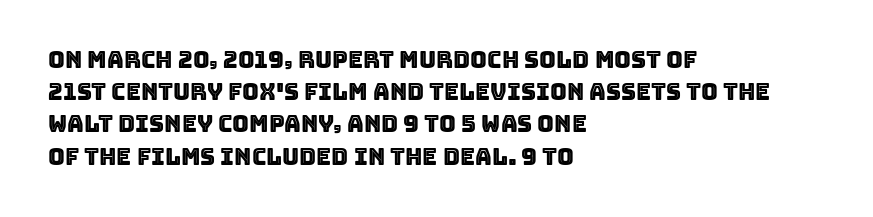
{"italic": "no", "underline": "no", "align": "left", "line_spacing": "normal", "line_spacing_ratio": 1.4, "letter_spacing": "normal", "letter_spacing_em": 0.0, "glyph_px": 23}
